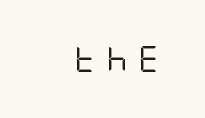
{"italic": "no", "bold": "no", "underline": "no", "letter_spacing": "wide", "letter_spacing_em": 0.42, "glyph_px": 26}
